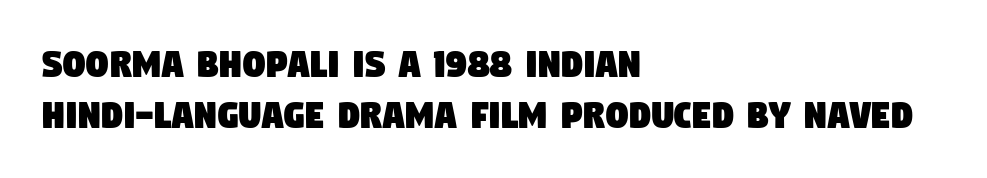
The image shows 44 px condensed sans-serif type; set left-aligned, tight line spacing (1.15x), normal letter spacing, not underlined; low stroke contrast and a large x-height.
